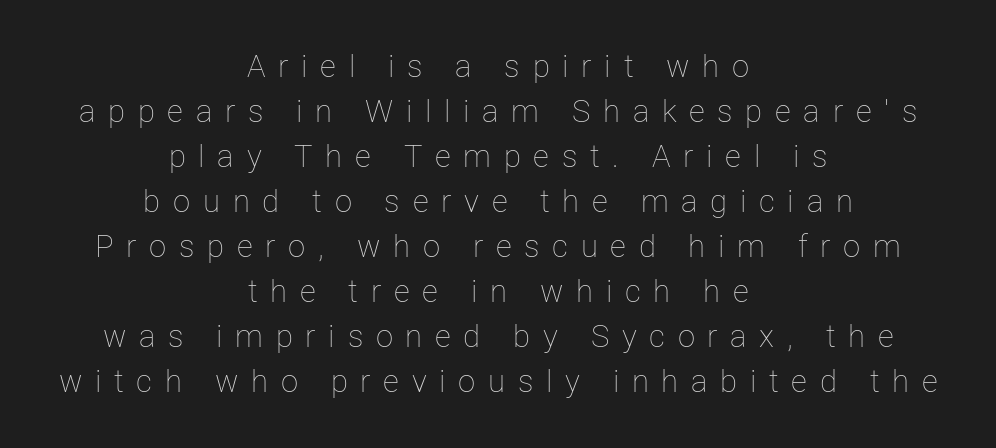
This is not heavy type; no bold has been used. Ascenders rise straight up at ninety degrees. The face used here is proportionally spaced, like ordinary book or web type. Caption: multi-line text, centered on the measure. Letters rest on an invisible, unmarked baseline.
